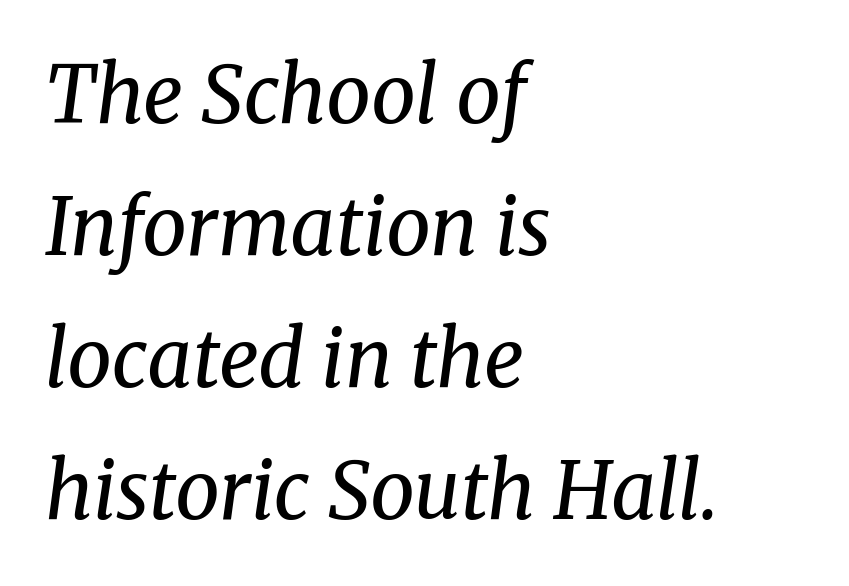
The type is set solid horizontally, with unmodified tracking. Every row of glyphs begins at an identical x-position on the left. The face used here is seriffed, in the tradition of book romans. Words float on clear page, feet unadorned. Style check: oblique. This block has exactly the height ordinary leading produces.
